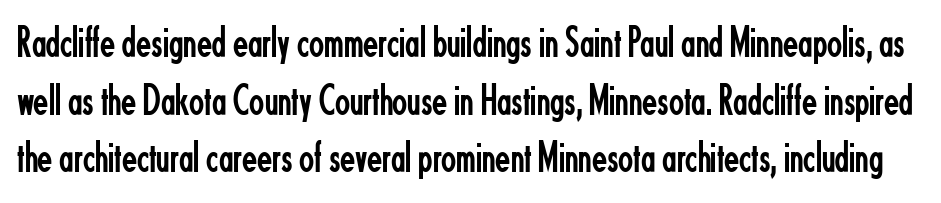
Is the letter spacing exaggerated? No — it looks like the ordinary default. This sample uses a sans-serif face. Is there any slant? The stems are plumb. Lines of text with bare space underneath. Stem width sits at or under what a default text font uses.
